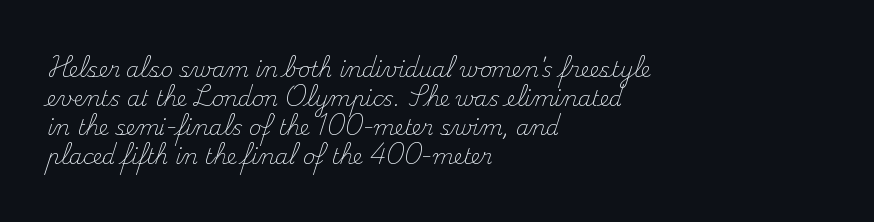
{"bold": "no", "underline": "no", "align": "left", "line_spacing": "normal", "line_spacing_ratio": 1.38, "letter_spacing": "normal", "letter_spacing_em": 0.0, "glyph_px": 21}
